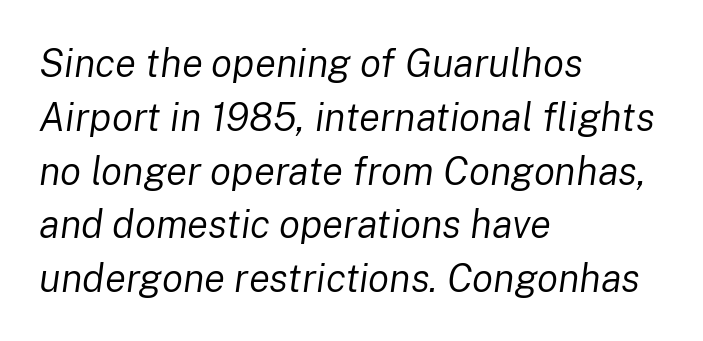
Q: Is the text bold? A: No.
Q: Is the text italic (slanted)? A: Yes, it leans right by about 8 degrees.
Q: Is the text underlined? A: No.
Q: How is the paragraph aligned? A: Left-aligned.
Q: Is the spacing between letters normal or unusually wide? A: Normal.
Q: Is the spacing between lines tight, normal or loose? A: Normal.
Q: Width (condensed, normal, or wide)? A: Normal.
Q: Stroke contrast? A: Low.
Q: x-height? A: Medium.
Q: Monospaced? A: No.
